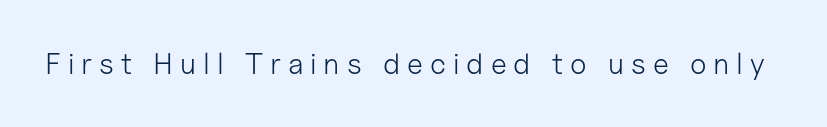
Q: Is the text bold? A: No.
Q: Is the text italic (slanted)? A: No, it is upright.
Q: Is the typeface a serif or a sans-serif typeface? A: Sans-serif.
Q: Is the text underlined? A: No.
Q: Is the spacing between letters normal or unusually wide? A: Unusually wide.
Q: Width (condensed, normal, or wide)? A: Normal.
Q: Stroke contrast? A: Low.
Q: x-height? A: Medium.
Q: Monospaced? A: No.
